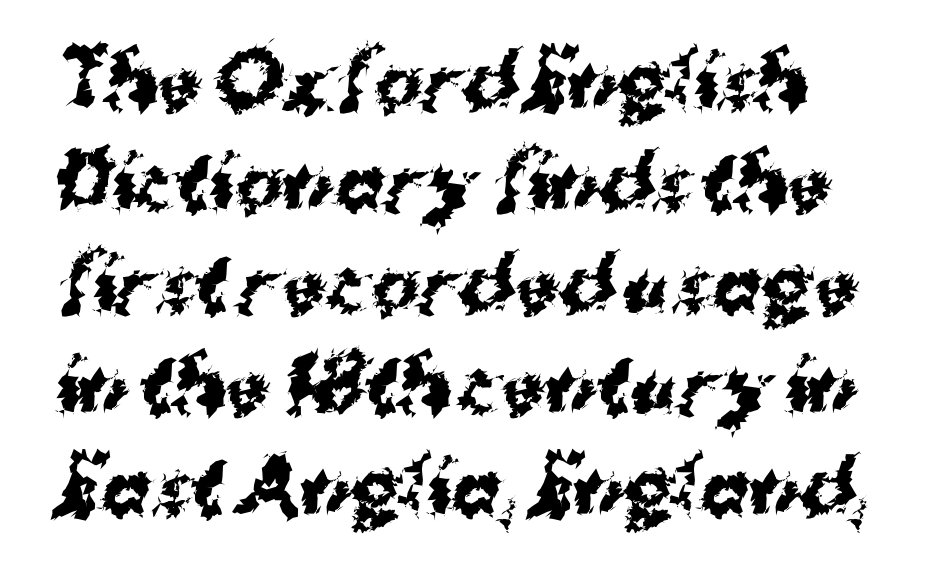
What kind of face is this? One without serifs — a sans. Has an underline been added? It has not. This sample keeps an unexceptional amount of space between lines. On the weight axis this lands at bold, roughly 700. Looks like regular typesetting: each glyph gets only the width it needs.
